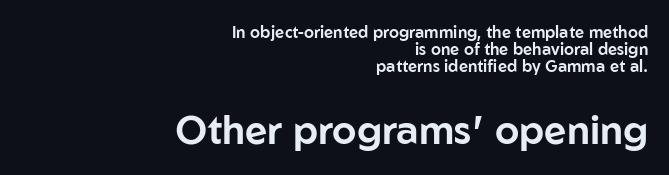
{"serif": "no", "italic": "no", "width": "normal", "stroke_contrast": "low", "x_height": "medium", "monospaced": "no", "underline": "no", "align": "right", "line_spacing": "tight", "line_spacing_ratio": 1.07, "letter_spacing": "normal", "letter_spacing_em": 0.0, "larger_block": "second", "size_ratio": 2.44, "glyph_px": 39}
